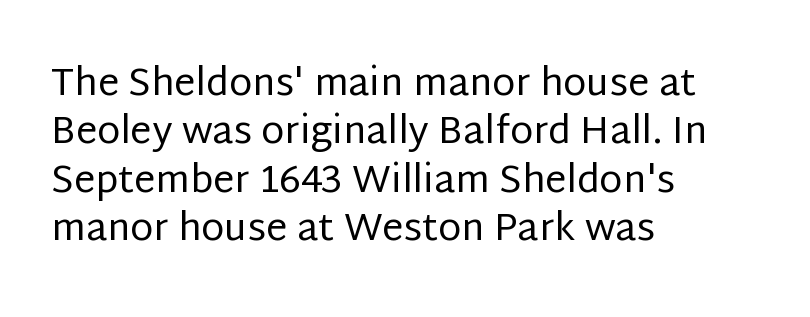
The image shows 38 px regular-weight sans-serif type, upright; set left-aligned, normal line spacing (1.27x), normal letter spacing, not underlined; low stroke contrast and a large x-height.
